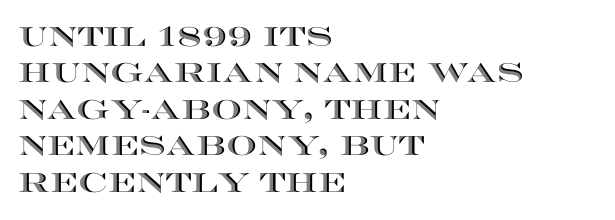
{"italic": "no", "underline": "no", "align": "left", "line_spacing": "normal", "line_spacing_ratio": 1.35, "letter_spacing": "normal", "letter_spacing_em": 0.0, "glyph_px": 27}
